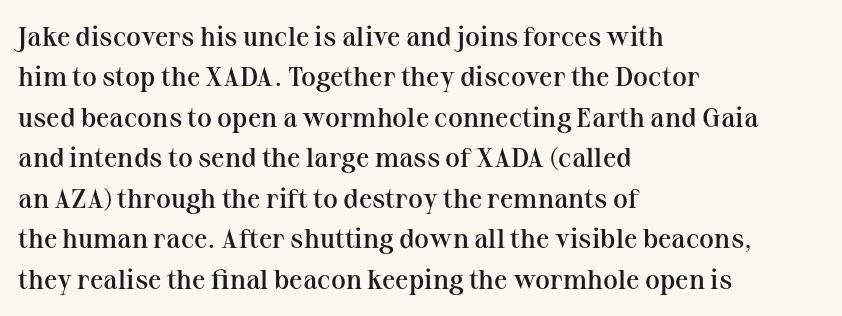
The image shows 27 px text type, upright; set left-aligned, normal line spacing (1.5x), normal letter spacing, not underlined.
